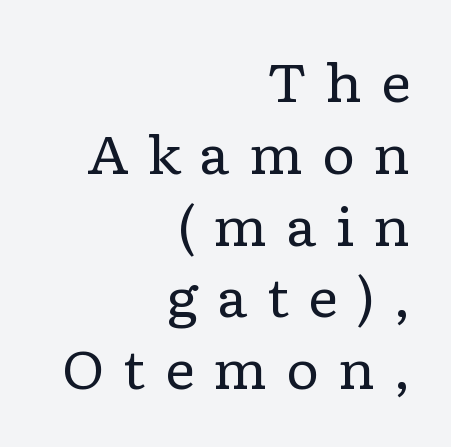
The face looks like a standard text weight, possibly lighter. The passage is arranged like a letterhead date or caption credit — flush right. Short note: letters widely spaced. Interline gaps are of average width in this sample. What kind of face is this? One with serifs.
